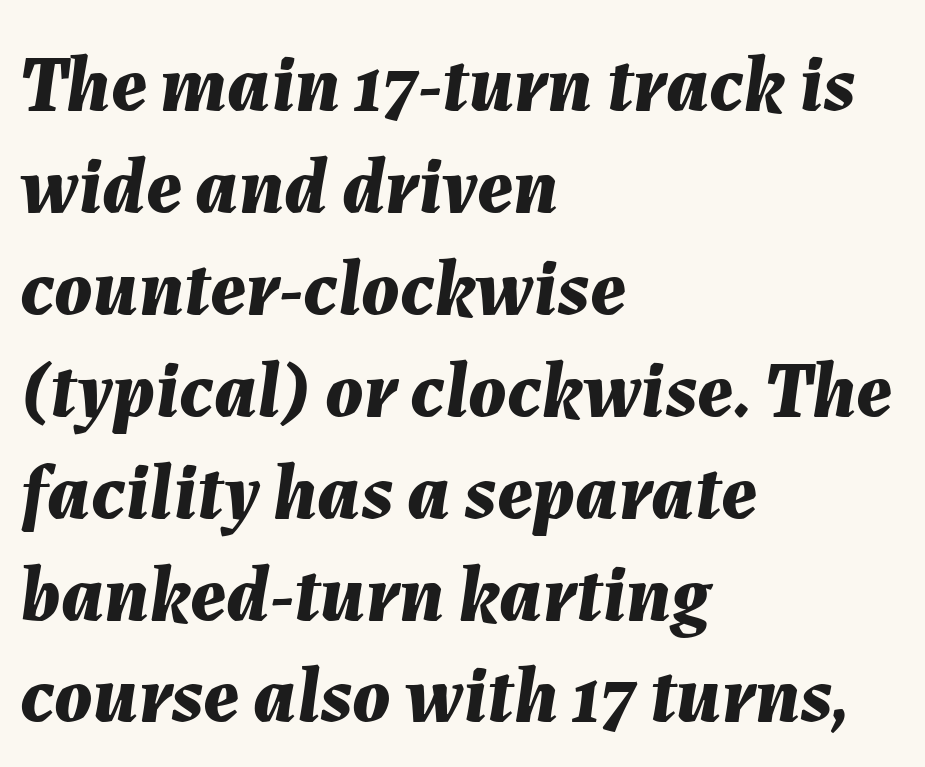
{"italic": "yes", "lean": "right", "slant_degrees": 7, "bold": "yes", "weight": "bold", "width": "normal", "stroke_contrast": "medium", "x_height": "medium", "monospaced": "no", "underline": "no", "align": "left", "line_spacing": "normal", "line_spacing_ratio": 1.29, "letter_spacing": "normal", "letter_spacing_em": 0.0, "glyph_px": 79}
